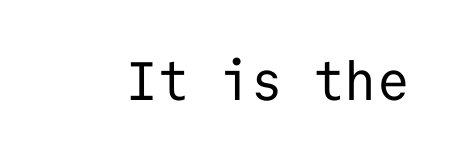
The image shows 54 px regular-weight sans-serif type, upright, monospaced; set normal letter spacing, not underlined; low stroke contrast and a medium x-height.
